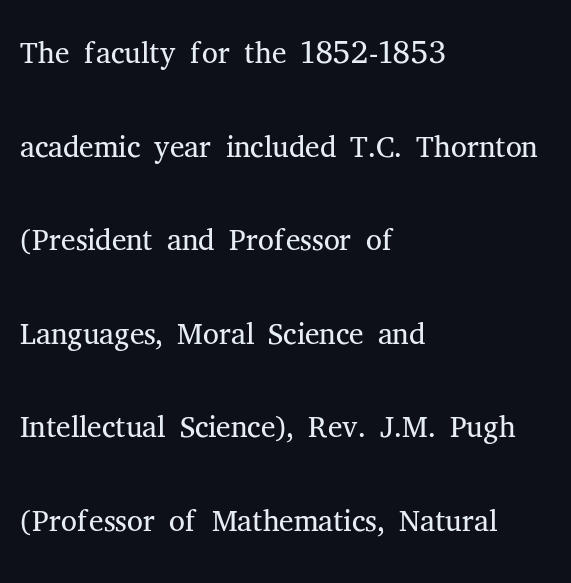
Q: Is the text bold? A: No.
Q: Is the text italic (slanted)? A: No, it is upright.
Q: Is the typeface a serif or a sans-serif typeface? A: Serif.
Q: Is the text underlined? A: No.
Q: How is the paragraph aligned? A: Left-aligned.
Q: Is the spacing between letters normal or unusually wide? A: Normal.
Q: Is the spacing between lines tight, normal or loose? A: Loose.
Q: Width (condensed, normal, or wide)? A: Normal.
Q: Stroke contrast? A: Medium.
Q: x-height? A: Medium.
Q: Monospaced? A: No.
